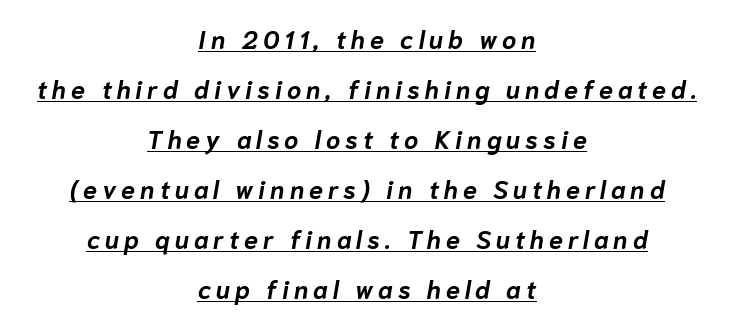
The image shows 25 px bold type, italic (leaning right); set centered, loose line spacing (2.0x), unusually wide letter spacing (+0.2 em), underlined.
